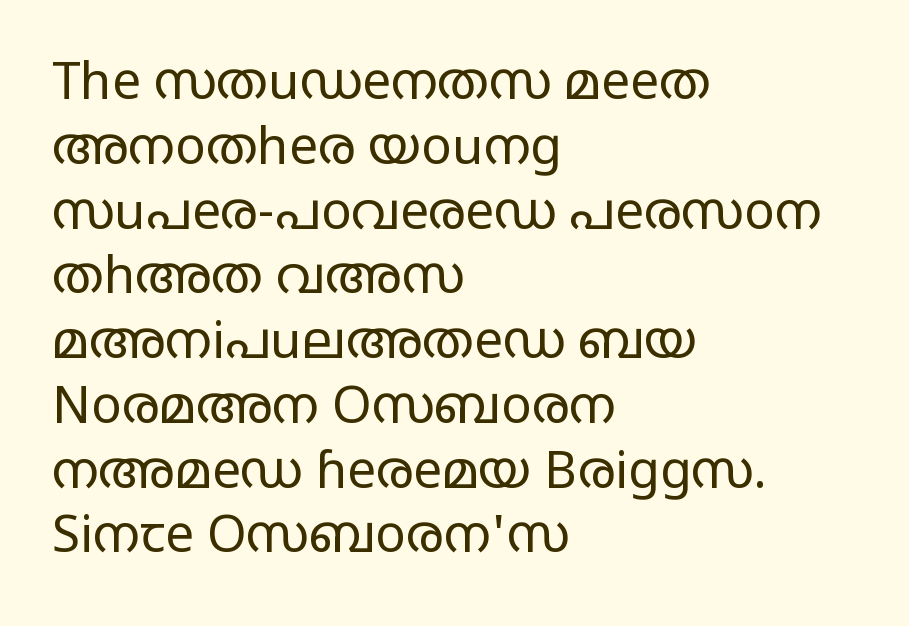
Q: Is the text bold? A: No.
Q: Is the text italic (slanted)? A: No, it is upright.
Q: Is the typeface a serif or a sans-serif typeface? A: Sans-serif.
Q: Is the text underlined? A: No.
Q: How is the paragraph aligned? A: Left-aligned.
Q: Is the spacing between letters normal or unusually wide? A: Normal.
Q: Is the spacing between lines tight, normal or loose? A: Normal.
Q: Width (condensed, normal, or wide)? A: Wide.
Q: Stroke contrast? A: Low.
Q: x-height? A: Large.
Q: Monospaced? A: No.
